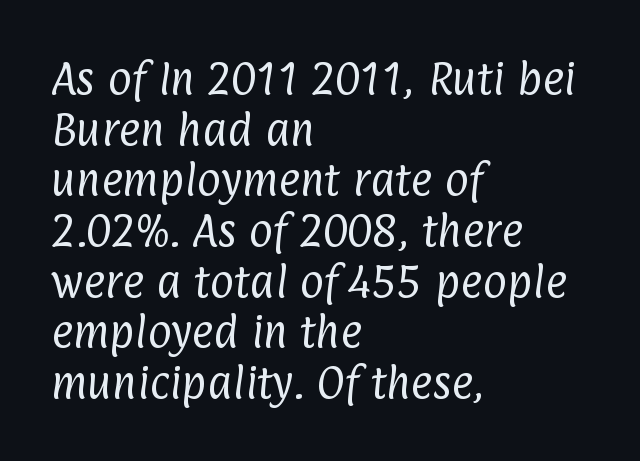
Q: Is the text bold? A: No.
Q: Is the typeface a serif or a sans-serif typeface? A: Sans-serif.
Q: Is the text underlined? A: No.
Q: How is the paragraph aligned? A: Left-aligned.
Q: Is the spacing between letters normal or unusually wide? A: Normal.
Q: Is the spacing between lines tight, normal or loose? A: Normal.
Q: Width (condensed, normal, or wide)? A: Condensed.
Q: Stroke contrast? A: Low.
Q: x-height? A: Medium.
Q: Monospaced? A: No.
